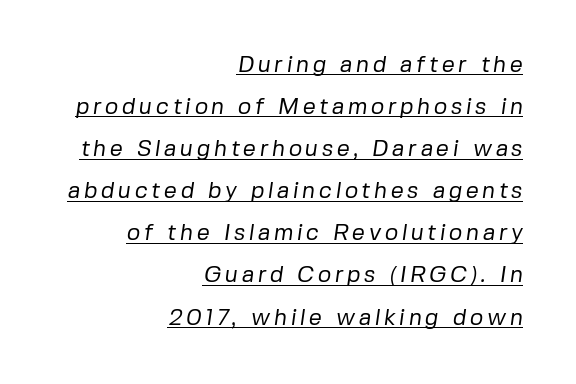
Leftover space on each line is placed entirely before the opening word. Underlined type. On a weight scale, this lands at 450 or below.
